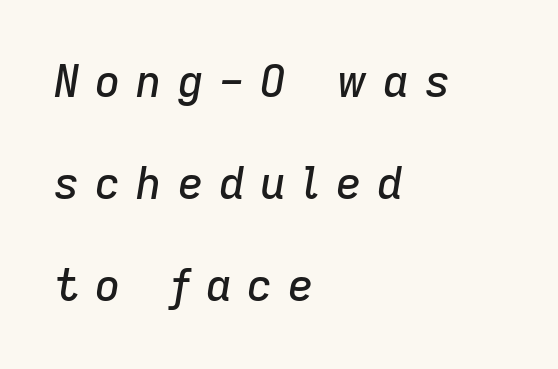
An italicized treatment has been applied to the whole sample. The passage shown stacks its lines with a broad gap. Descenders are the only things crossing below the line. Compared with a centered layout, this one pins lines to the left instead. Observe the wide spacing: letters keep a clear distance from each other. Is this a fixed-width face? No — the glyphs have proportional, varying widths.
